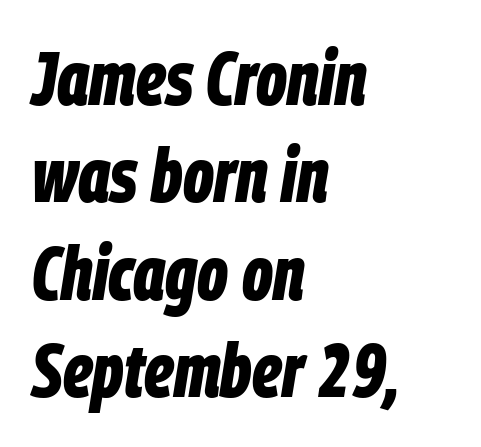
The image shows 75 px bold, condensed type, italic (leaning right); set left-aligned, normal line spacing (1.3x), normal letter spacing, not underlined; low stroke contrast and a large x-height.
